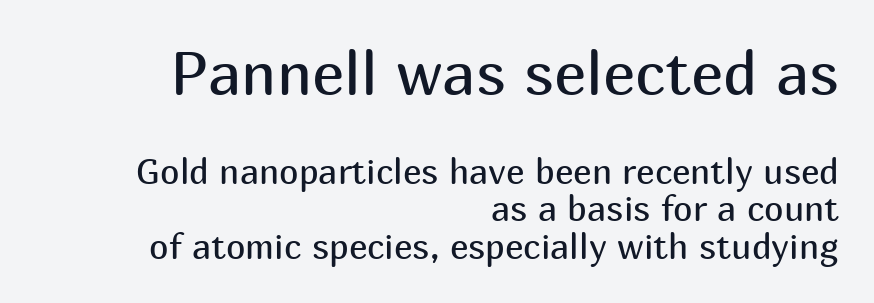
{"serif": "no", "italic": "no", "bold": "no", "weight": "regular", "width": "normal", "stroke_contrast": "medium", "x_height": "medium", "monospaced": "no", "underline": "no", "align": "right", "line_spacing": "tight", "line_spacing_ratio": 1.08, "letter_spacing": "normal", "letter_spacing_em": 0.0, "larger_block": "first", "size_ratio": 1.74, "glyph_px": 61}
